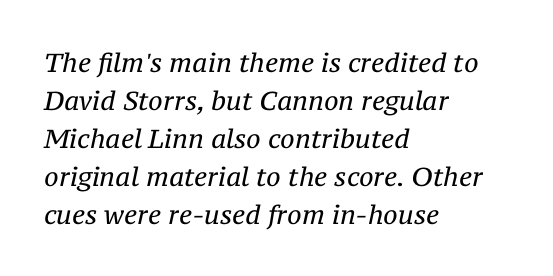
The image shows 26 px text type, italic (leaning right); set left-aligned, normal line spacing (1.46x), normal letter spacing, not underlined.
